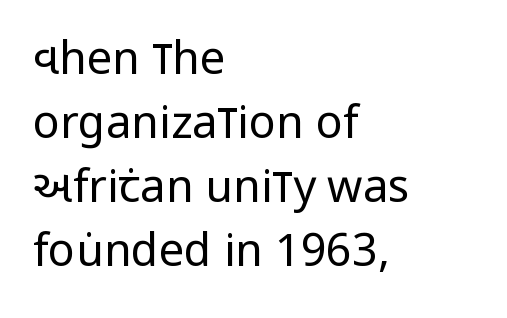
Q: Is the text bold? A: No.
Q: Is the text italic (slanted)? A: No, it is upright.
Q: Is the typeface a serif or a sans-serif typeface? A: Sans-serif.
Q: Is the text underlined? A: No.
Q: How is the paragraph aligned? A: Left-aligned.
Q: Is the spacing between letters normal or unusually wide? A: Normal.
Q: Is the spacing between lines tight, normal or loose? A: Normal.
Q: Width (condensed, normal, or wide)? A: Condensed.
Q: Stroke contrast? A: Low.
Q: x-height? A: Large.
Q: Monospaced? A: No.
